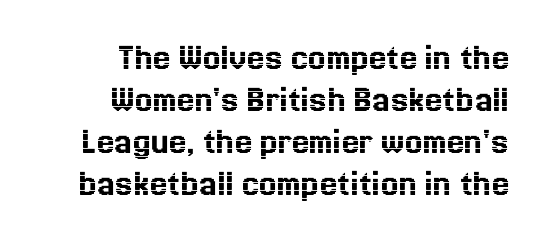
{"italic": "no", "width": "normal", "x_height": "medium", "monospaced": "no", "underline": "no", "align": "right", "line_spacing": "tight", "line_spacing_ratio": 1.08, "letter_spacing": "normal", "letter_spacing_em": 0.0, "glyph_px": 39}
